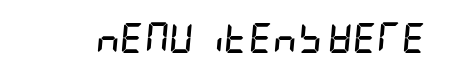
{"italic": "yes", "lean": "right", "slant_degrees": 5, "bold": "yes", "weight": "semibold", "width": "condensed", "stroke_contrast": "low", "x_height": "large", "underline": "no", "letter_spacing": "normal", "letter_spacing_em": 0.0, "glyph_px": 30}
